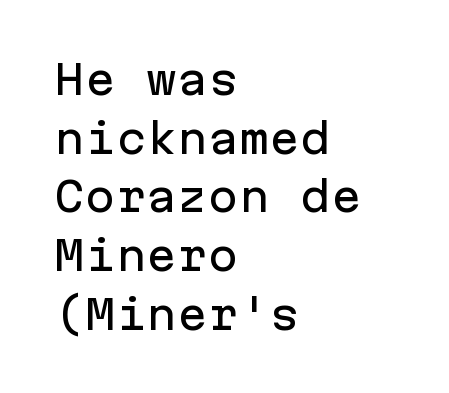
Short note: letters normally spaced. How would I describe the line gaps? Plain and ordinary. Visually the block forms a straight wall on the left and a jagged coastline on the right. It's the straight-up-and-down kind of type. Nothing sits at the stroke ends, so this counts as sans-serif.
